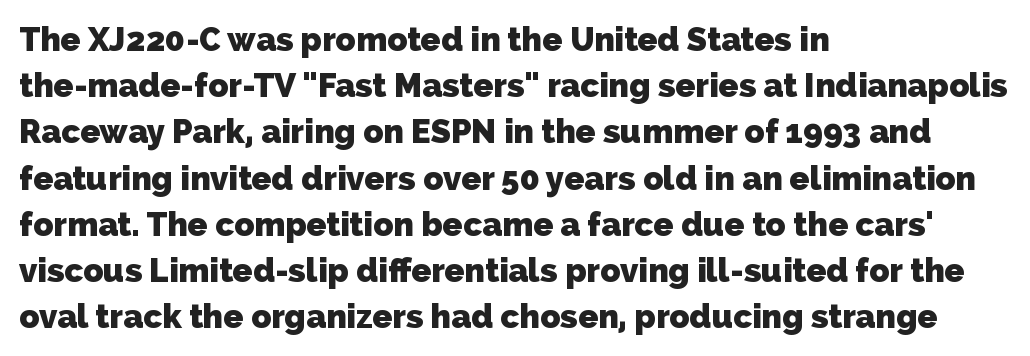
Q: Is the text bold? A: Yes.
Q: Is the typeface a serif or a sans-serif typeface? A: Sans-serif.
Q: Is the text underlined? A: No.
Q: How is the paragraph aligned? A: Left-aligned.
Q: Is the spacing between letters normal or unusually wide? A: Normal.
Q: Is the spacing between lines tight, normal or loose? A: Normal.
Q: Width (condensed, normal, or wide)? A: Normal.
Q: Stroke contrast? A: Low.
Q: x-height? A: Medium.
Q: Monospaced? A: No.
